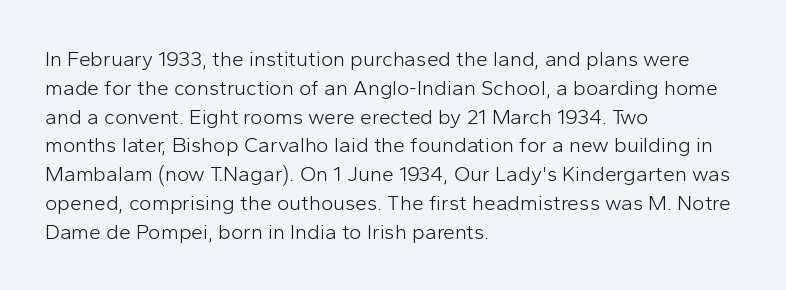
The image shows 21 px text type, upright; set left-aligned, normal line spacing (1.37x), normal letter spacing, not underlined.
